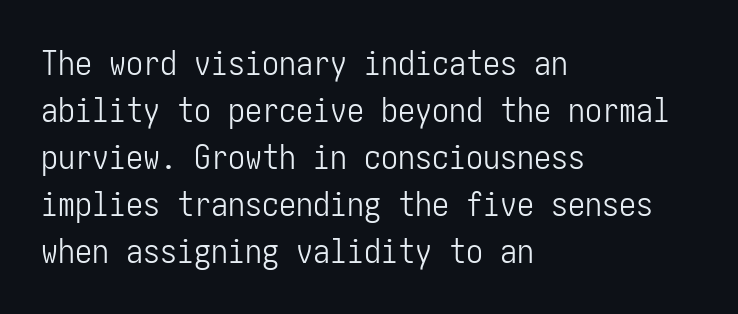
Stems and bowls with no extra thickness — not bold. This sample uses plain, unmodified letter spacing. The lines in this sample share a left origin and differ only in where they stop. A typesetter would label this face a sans.
